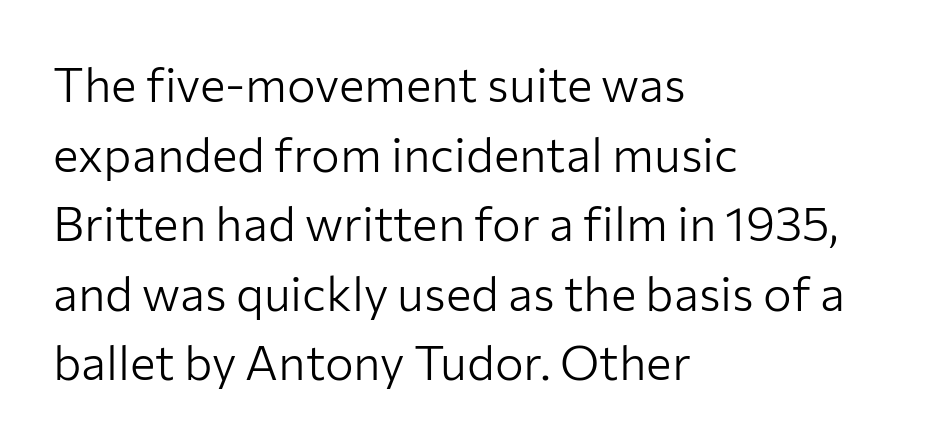
Honestly, there is no underline to notice here at all. Short and long lines alike share a common starting point at left. This sample uses an upright cut, with every glyph sitting square on the baseline. Students, note that the glyphs here touch the page at normal intervals.
